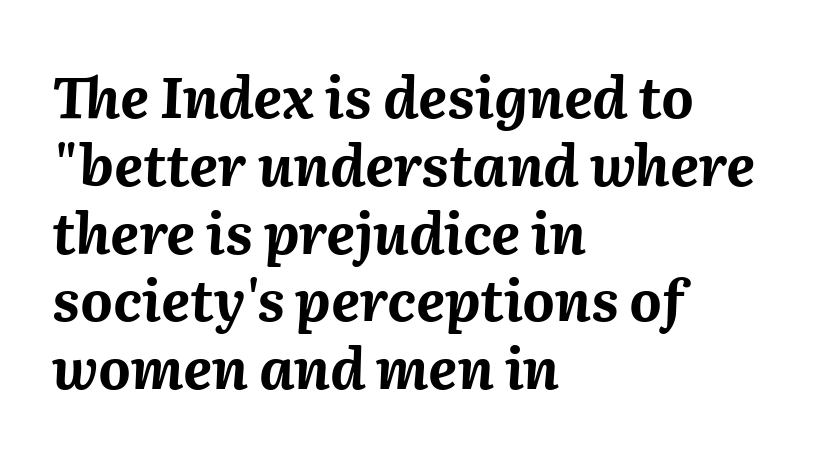
The image shows 56 px bold type, italic (leaning right); set left-aligned, line spacing 1.21x, normal letter spacing, not underlined; medium stroke contrast and a medium x-height.
